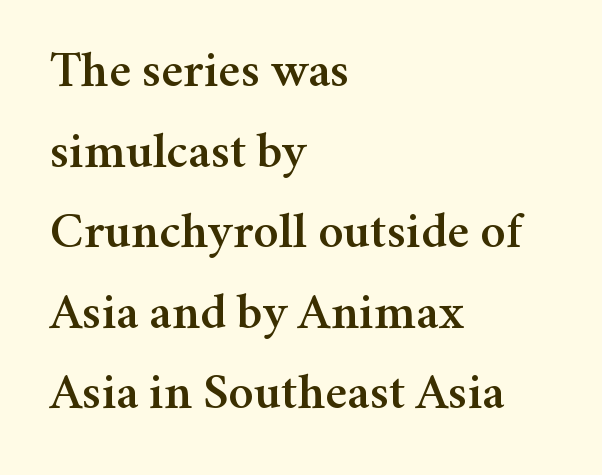
{"serif": "yes", "italic": "no", "width": "normal", "stroke_contrast": "medium", "x_height": "medium", "monospaced": "no", "underline": "no", "align": "left", "line_spacing": "normal", "line_spacing_ratio": 1.58, "letter_spacing": "normal", "letter_spacing_em": 0.0, "glyph_px": 51}
